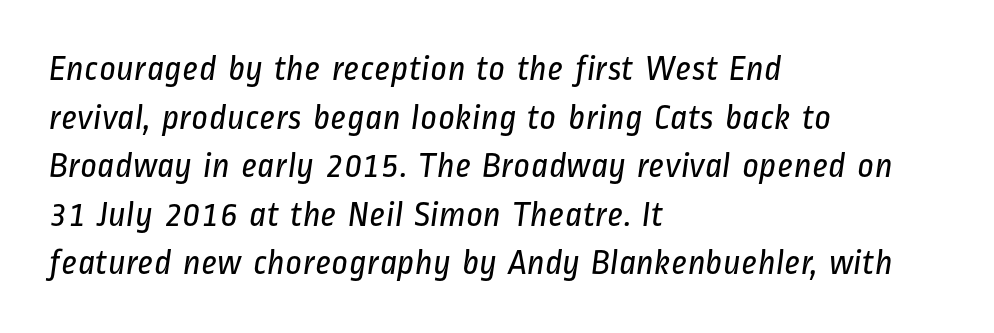
Q: Is the text bold? A: No.
Q: Is the typeface a serif or a sans-serif typeface? A: Sans-serif.
Q: Is the text underlined? A: No.
Q: How is the paragraph aligned? A: Left-aligned.
Q: Is the spacing between letters normal or unusually wide? A: Normal.
Q: Is the spacing between lines tight, normal or loose? A: Normal.
Q: Width (condensed, normal, or wide)? A: Condensed.
Q: Stroke contrast? A: Low.
Q: x-height? A: Medium.
Q: Monospaced? A: No.
